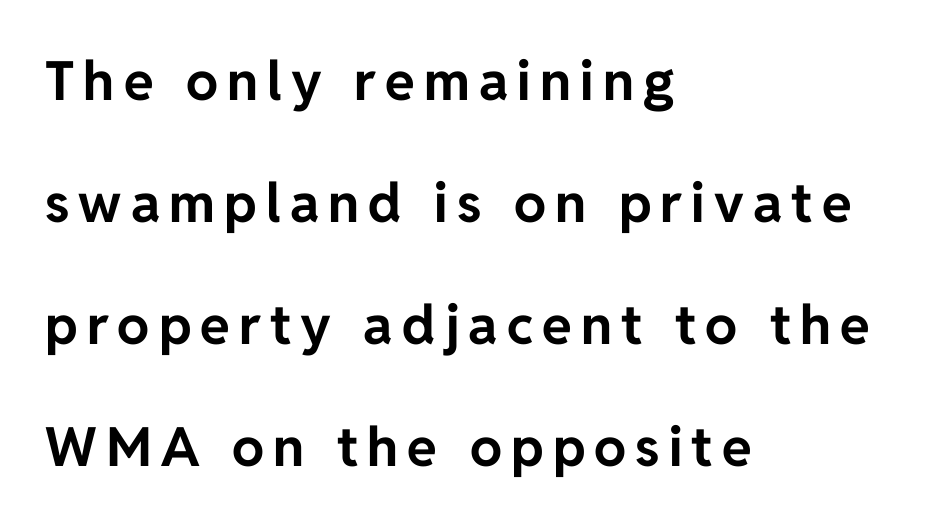
The image shows 54 px bold sans-serif type, upright; set left-aligned, loose line spacing (2.26x), not underlined; low stroke contrast and a medium x-height.
